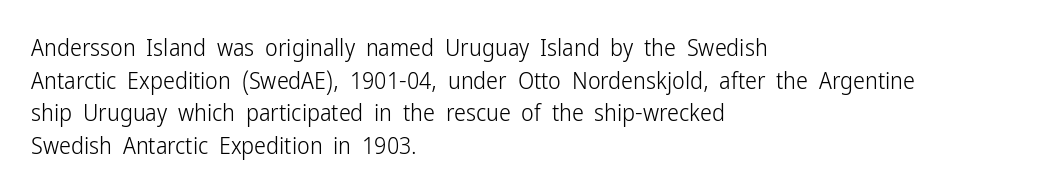
Q: Is the text bold? A: No.
Q: Is the text italic (slanted)? A: No, it is upright.
Q: Is the text underlined? A: No.
Q: How is the paragraph aligned? A: Left-aligned.
Q: Is the spacing between letters normal or unusually wide? A: Normal.
Q: Is the spacing between lines tight, normal or loose? A: Normal.
